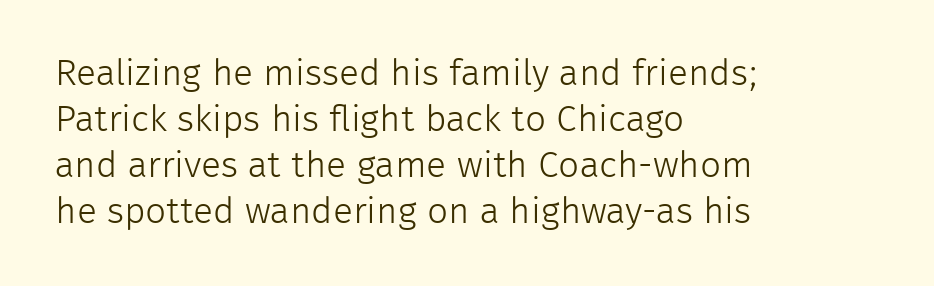
Q: Is the text bold? A: No.
Q: Is the text italic (slanted)? A: No, it is upright.
Q: Is the typeface a serif or a sans-serif typeface? A: Sans-serif.
Q: Is the text underlined? A: No.
Q: How is the paragraph aligned? A: Left-aligned.
Q: Is the spacing between letters normal or unusually wide? A: Normal.
Q: Width (condensed, normal, or wide)? A: Normal.
Q: Stroke contrast? A: Low.
Q: x-height? A: Medium.
Q: Monospaced? A: No.
